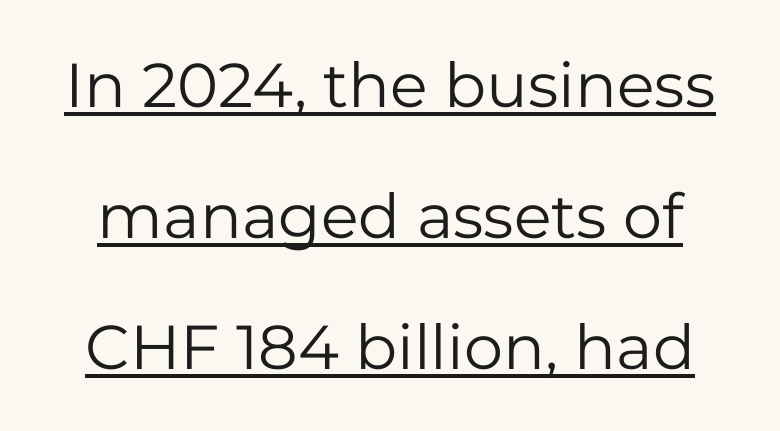
Q: Is the text bold? A: No.
Q: Is the text italic (slanted)? A: No, it is upright.
Q: Is the typeface a serif or a sans-serif typeface? A: Sans-serif.
Q: Is the text underlined? A: Yes.
Q: Is the spacing between letters normal or unusually wide? A: Normal.
Q: Is the spacing between lines tight, normal or loose? A: Loose.
Q: Width (condensed, normal, or wide)? A: Normal.
Q: Stroke contrast? A: Low.
Q: x-height? A: Medium.
Q: Monospaced? A: No.
